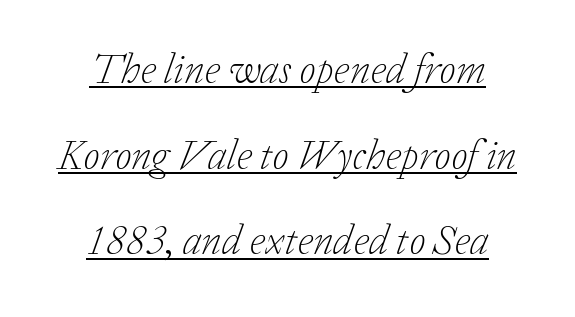
The image shows 42 px light serif type, italic (leaning right); set loose line spacing (2.04x), normal letter spacing, underlined; low stroke contrast and a medium x-height.
